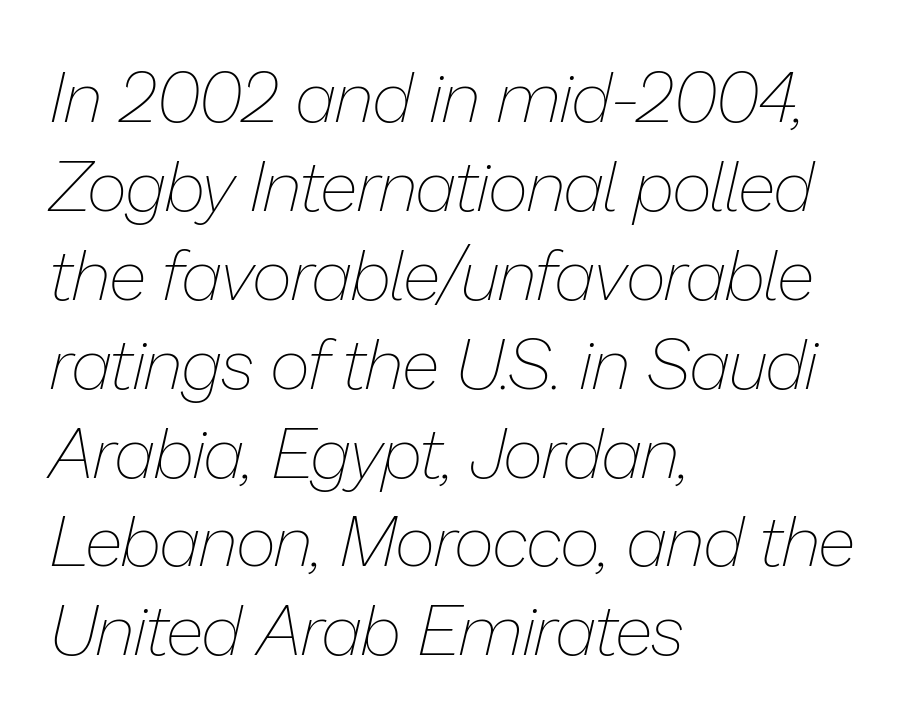
{"italic": "yes", "lean": "right", "slant_degrees": 13, "bold": "no", "weight": "thin", "width": "normal", "stroke_contrast": "low", "x_height": "medium", "monospaced": "no", "underline": "no", "align": "left", "line_spacing": "normal", "line_spacing_ratio": 1.27, "letter_spacing": "normal", "letter_spacing_em": 0.0, "glyph_px": 70}
